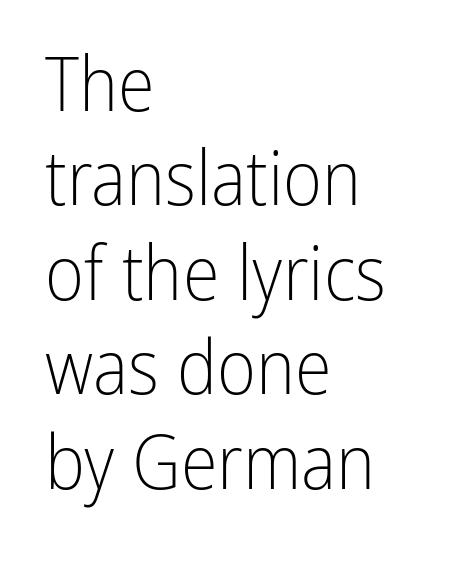
Q: Is the text bold? A: No.
Q: Is the text italic (slanted)? A: No, it is upright.
Q: Is the typeface a serif or a sans-serif typeface? A: Sans-serif.
Q: Is the text underlined? A: No.
Q: How is the paragraph aligned? A: Left-aligned.
Q: Is the spacing between letters normal or unusually wide? A: Normal.
Q: Is the spacing between lines tight, normal or loose? A: Normal.
Q: Width (condensed, normal, or wide)? A: Condensed.
Q: Stroke contrast? A: Low.
Q: x-height? A: Medium.
Q: Monospaced? A: No.
